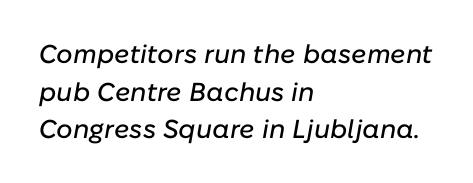
Characters are canted at an angle relative to the baseline's perpendicular. The passage is arranged the way most books set body copy — flush left. Line spacing here is normal. The letterforms sit shoulder to shoulder at normal distance. Honestly, there is no underline to notice here at all.
